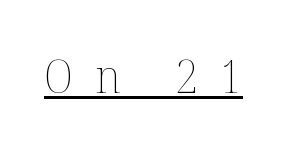
The image shows 45 px thin type, upright; set unusually wide letter spacing (+0.5 em), underlined; medium stroke contrast and a medium x-height.
